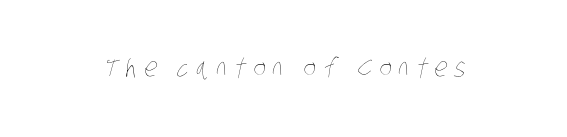
Q: Is the text bold? A: No.
Q: Is the text underlined? A: No.
Q: Is the spacing between letters normal or unusually wide? A: Unusually wide.
